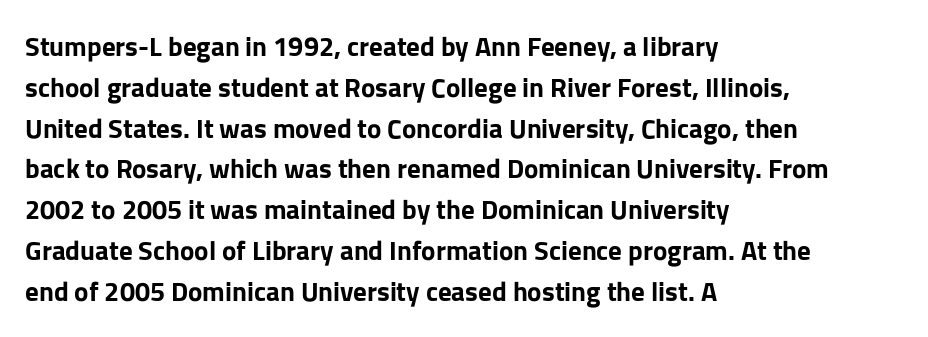
{"italic": "no", "bold": "yes", "underline": "no", "align": "left", "line_spacing": "normal", "line_spacing_ratio": 1.51, "letter_spacing": "normal", "letter_spacing_em": 0.0, "glyph_px": 27}
